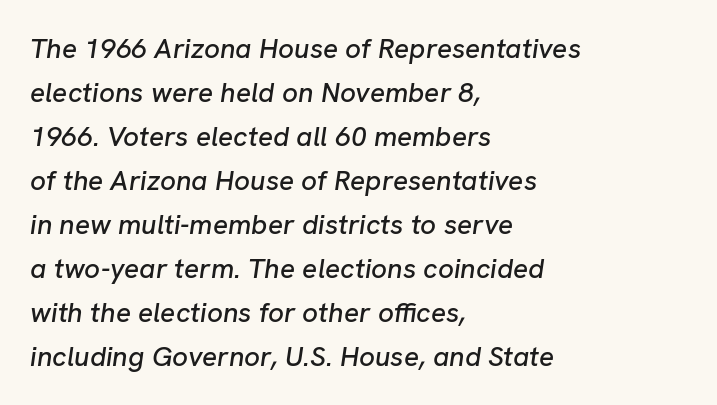
Q: Is the text italic (slanted)? A: Yes, it leans right by about 8 degrees.
Q: Is the text underlined? A: No.
Q: How is the paragraph aligned? A: Left-aligned.
Q: Is the spacing between letters normal or unusually wide? A: Normal.
Q: Is the spacing between lines tight, normal or loose? A: Normal.
Q: Width (condensed, normal, or wide)? A: Normal.
Q: Stroke contrast? A: Low.
Q: x-height? A: Medium.
Q: Monospaced? A: No.
